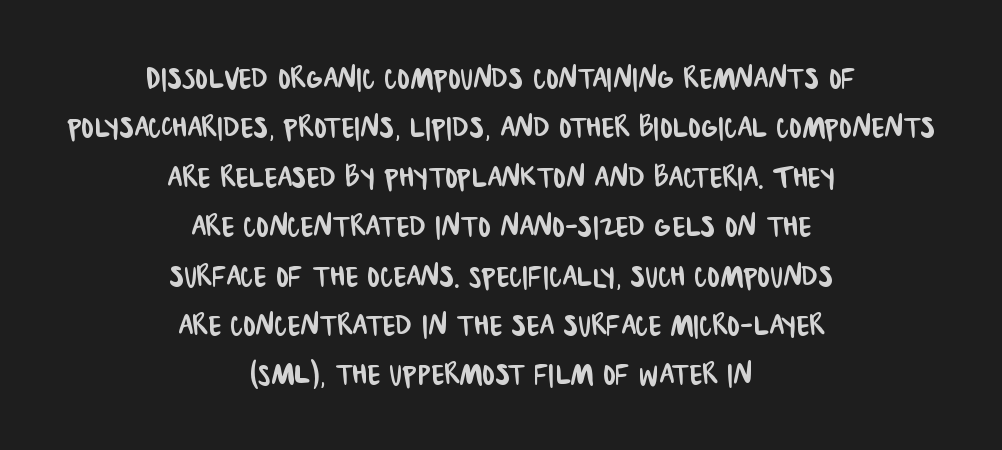
Q: Is the typeface a serif or a sans-serif typeface? A: Sans-serif.
Q: Is the text underlined? A: No.
Q: How is the paragraph aligned? A: Centered.
Q: Is the spacing between letters normal or unusually wide? A: Normal.
Q: Is the spacing between lines tight, normal or loose? A: Normal.
Q: Width (condensed, normal, or wide)? A: Condensed.
Q: Stroke contrast? A: Low.
Q: x-height? A: Large.
Q: Monospaced? A: No.
